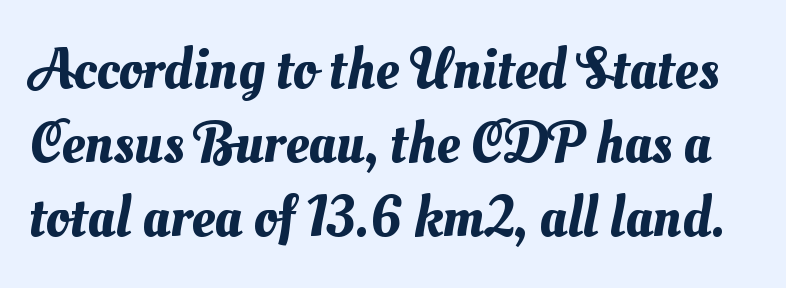
Short note: letters normally spaced. Honestly, the row spacing looks completely unremarkable. Check the space under the baseline: it is left empty. The passage shown is typed in a proportional face where columns would drift.
